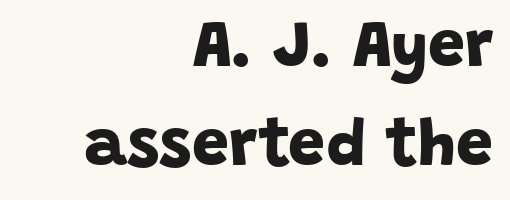
{"serif": "no", "bold": "yes", "weight": "bold", "width": "normal", "stroke_contrast": "low", "x_height": "large", "monospaced": "no", "underline": "no", "align": "right", "line_spacing": "normal", "line_spacing_ratio": 1.5, "letter_spacing": "normal", "letter_spacing_em": 0.0, "glyph_px": 66}
